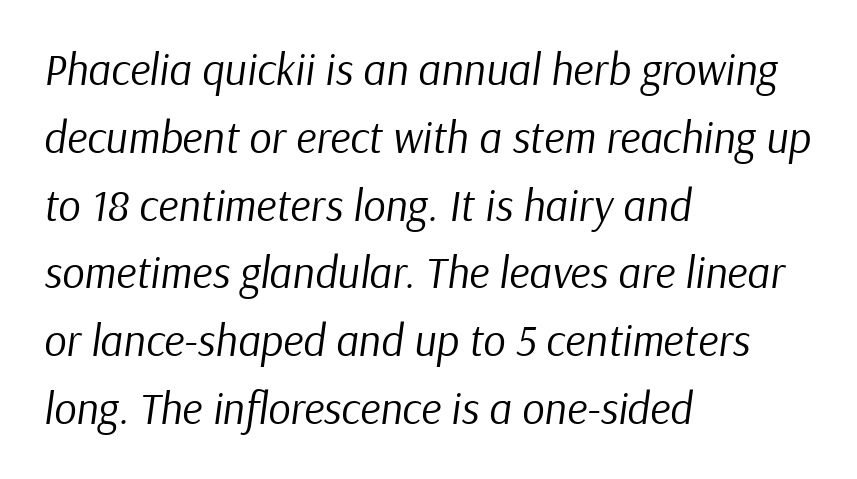
Q: Is the text bold? A: No.
Q: Is the text italic (slanted)? A: Yes, it leans right by about 9 degrees.
Q: Is the text underlined? A: No.
Q: How is the paragraph aligned? A: Left-aligned.
Q: Is the spacing between letters normal or unusually wide? A: Normal.
Q: Is the spacing between lines tight, normal or loose? A: Normal.
Q: Width (condensed, normal, or wide)? A: Normal.
Q: Stroke contrast? A: Low.
Q: x-height? A: Medium.
Q: Monospaced? A: No.
